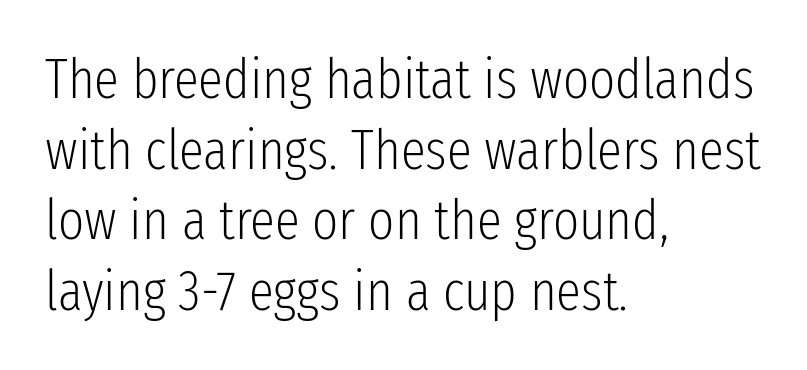
{"serif": "no", "italic": "no", "bold": "no", "weight": "light", "width": "condensed", "stroke_contrast": "low", "x_height": "medium", "monospaced": "no", "underline": "no", "align": "left", "line_spacing": "normal", "line_spacing_ratio": 1.26, "letter_spacing": "normal", "letter_spacing_em": 0.0, "glyph_px": 56}
